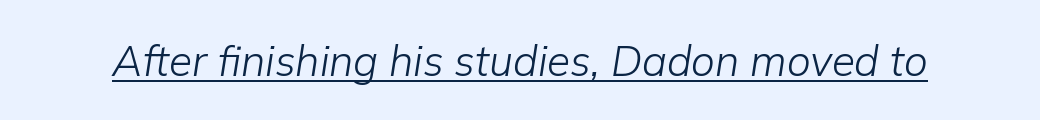
{"italic": "yes", "lean": "right", "slant_degrees": 9, "bold": "no", "weight": "light", "width": "normal", "stroke_contrast": "low", "x_height": "medium", "monospaced": "no", "underline": "yes", "letter_spacing": "normal", "letter_spacing_em": 0.0, "glyph_px": 42}
